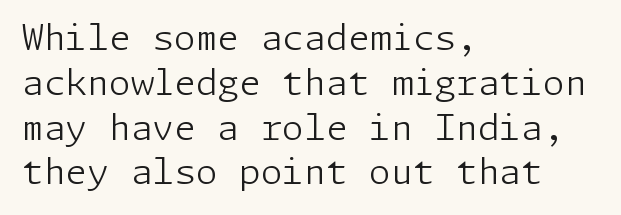
Q: Is the text bold? A: No.
Q: Is the text italic (slanted)? A: No, it is upright.
Q: Is the typeface a serif or a sans-serif typeface? A: Sans-serif.
Q: Is the text underlined? A: No.
Q: How is the paragraph aligned? A: Left-aligned.
Q: Is the spacing between letters normal or unusually wide? A: Normal.
Q: Is the spacing between lines tight, normal or loose? A: Normal.
Q: Width (condensed, normal, or wide)? A: Normal.
Q: Stroke contrast? A: Low.
Q: x-height? A: Medium.
